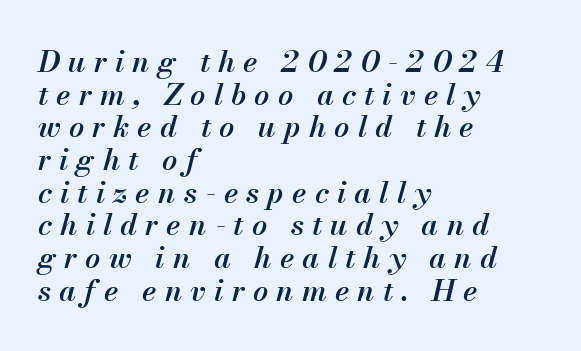
Q: Is the text bold? A: Semi-bold.
Q: Is the text italic (slanted)? A: Yes, it leans right by about 13 degrees.
Q: Is the text underlined? A: No.
Q: How is the paragraph aligned? A: Left-aligned.
Q: Is the spacing between letters normal or unusually wide? A: Unusually wide.
Q: Is the spacing between lines tight, normal or loose? A: Tight.
Q: Width (condensed, normal, or wide)? A: Normal.
Q: Stroke contrast? A: Medium.
Q: x-height? A: Small.
Q: Monospaced? A: No.
